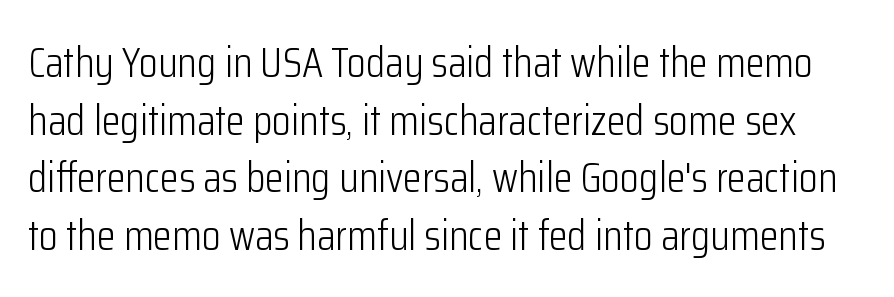
Heaviness? Minimal to ordinary, like unemphasized prose. The text was rendered using a sans face with plain stroke endings. Think of a printed novel: that variable character pitch is what you see here. The type is set solid horizontally, with unmodified tracking. Quick note: not italic, upright.
